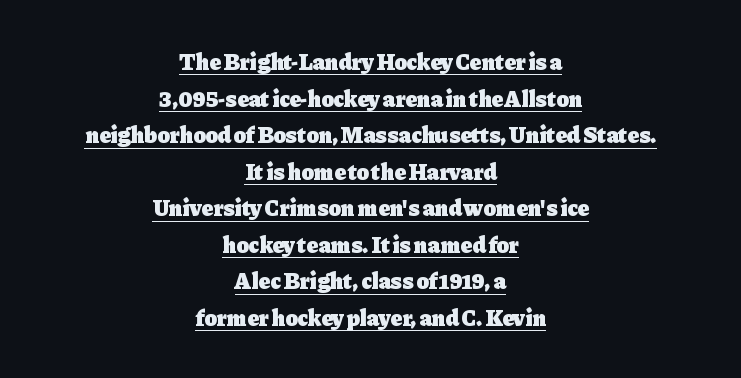
Q: Is the text bold? A: Yes.
Q: Is the text italic (slanted)? A: No, it is upright.
Q: Is the text underlined? A: Yes.
Q: How is the paragraph aligned? A: Centered.
Q: Is the spacing between letters normal or unusually wide? A: Normal.
Q: Is the spacing between lines tight, normal or loose? A: Normal.
